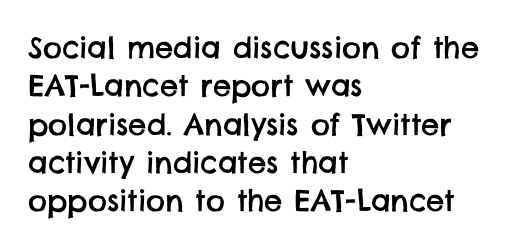
{"serif": "no", "width": "normal", "stroke_contrast": "low", "x_height": "large", "monospaced": "no", "underline": "no", "align": "left", "line_spacing": "normal", "line_spacing_ratio": 1.32, "letter_spacing": "normal", "letter_spacing_em": 0.0, "glyph_px": 29}
